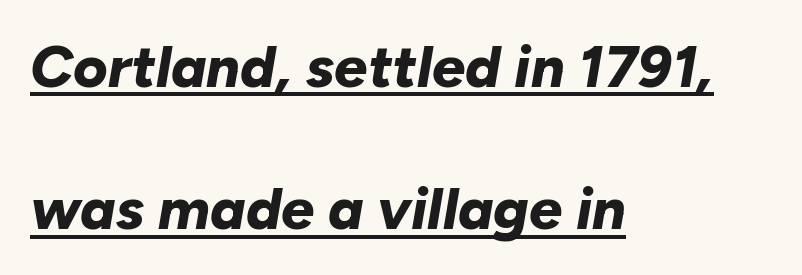
The image shows 59 px bold type, italic (leaning right); set left-aligned, loose line spacing (2.41x), normal letter spacing, underlined; low stroke contrast and a medium x-height.
